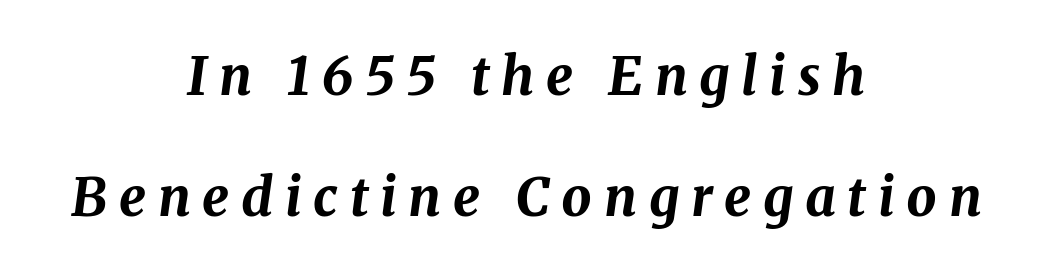
The rendering positions every line midway between the sides. Weight check: bold — yes, fully. The rendering uses a large line-height, opening up the rows. Character widths vary here, with narrow letters taking less room than wide ones.
